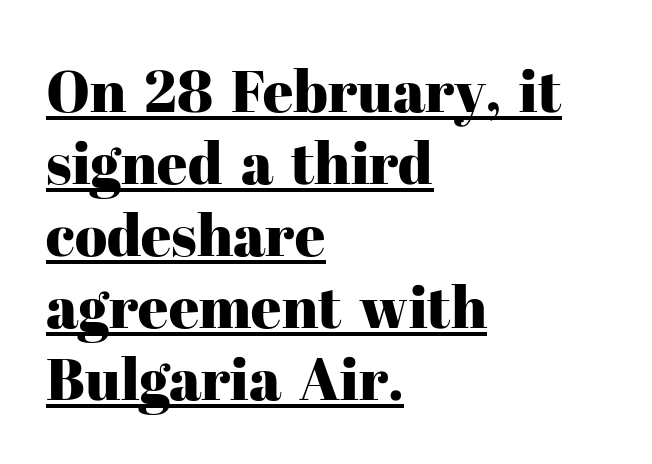
The typography opts for an upright posture over an oblique one. Reading down the block, your eye returns to a fixed left position each line. The letters advance in unequal steps, a hallmark of proportional type. Yep, those are serifs on the letters. This sample uses plain, unmodified letter spacing.
